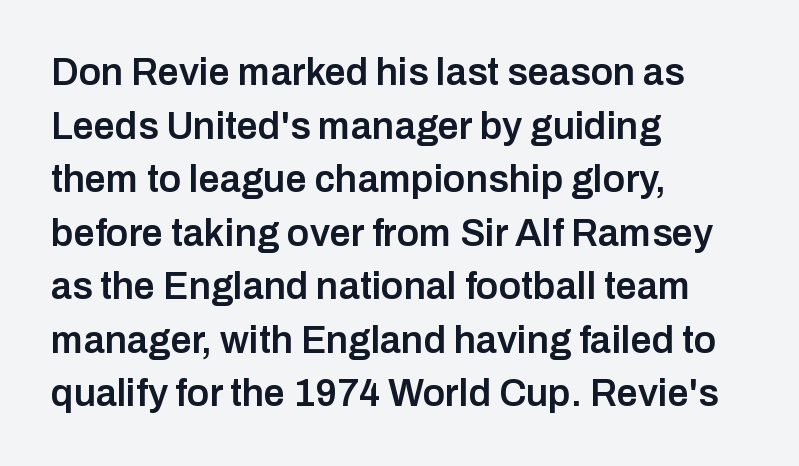
Q: Is the text bold? A: Semi-bold.
Q: Is the text italic (slanted)? A: No, it is upright.
Q: Is the typeface a serif or a sans-serif typeface? A: Sans-serif.
Q: Is the text underlined? A: No.
Q: How is the paragraph aligned? A: Left-aligned.
Q: Is the spacing between letters normal or unusually wide? A: Normal.
Q: Is the spacing between lines tight, normal or loose? A: Normal.
Q: Width (condensed, normal, or wide)? A: Normal.
Q: Stroke contrast? A: Low.
Q: x-height? A: Medium.
Q: Monospaced? A: No.
